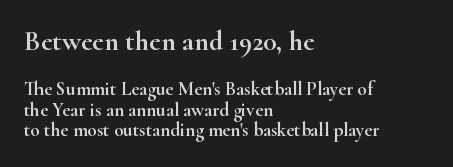
{"serif": "yes", "italic": "no", "width": "wide", "stroke_contrast": "high", "x_height": "small", "monospaced": "no", "underline": "no", "align": "left", "line_spacing": "tight", "line_spacing_ratio": 1.09, "letter_spacing": "normal", "letter_spacing_em": 0.0, "larger_block": "first", "size_ratio": 1.47, "glyph_px": 28}
